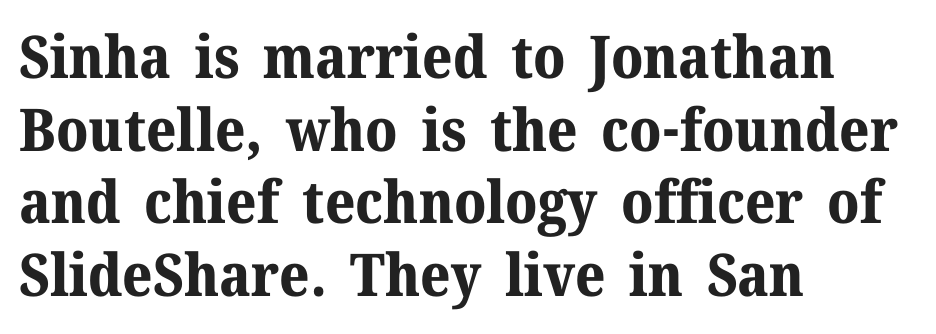
{"serif": "yes", "italic": "no", "bold": "yes", "weight": "bold", "width": "normal", "stroke_contrast": "medium", "x_height": "medium", "monospaced": "no", "underline": "no", "align": "left", "line_spacing_ratio": 1.23, "letter_spacing": "normal", "letter_spacing_em": 0.0, "glyph_px": 59}
